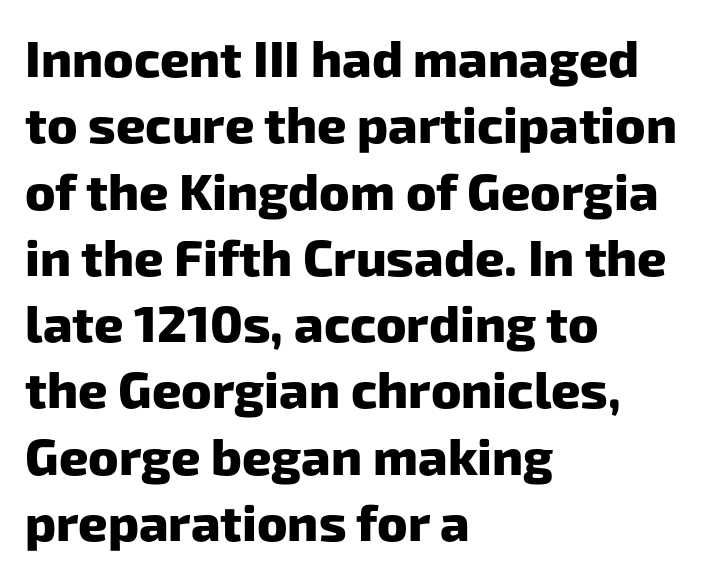
Evenly set lines give the paragraph a standard silhouette. One-word summary of the alignment: left. The rendering uses a bold face; every stroke is thick and dark. Letterform terminals end flat and unadorned throughout the passage.
